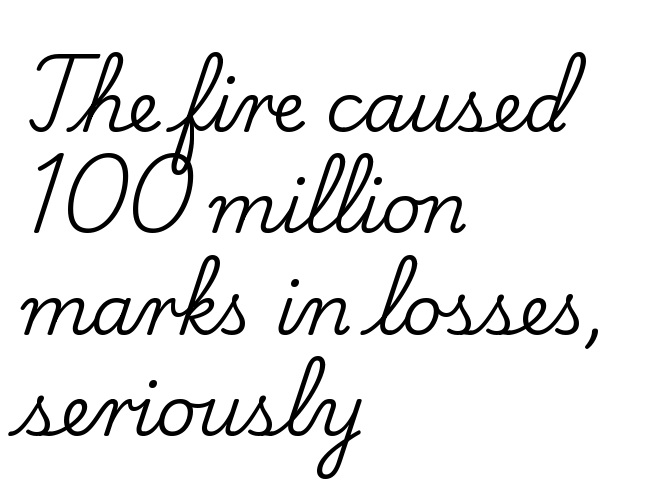
{"serif": "yes", "width": "normal", "stroke_contrast": "low", "x_height": "small", "monospaced": "no", "underline": "no", "align": "left", "line_spacing": "normal", "line_spacing_ratio": 1.45, "letter_spacing": "normal", "letter_spacing_em": 0.0, "glyph_px": 70}
